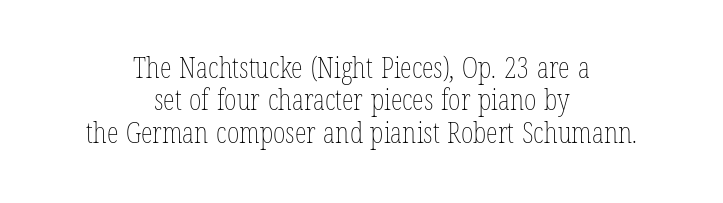
Q: Is the text bold? A: No.
Q: Is the text italic (slanted)? A: No, it is upright.
Q: Is the text underlined? A: No.
Q: How is the paragraph aligned? A: Centered.
Q: Is the spacing between letters normal or unusually wide? A: Normal.
Q: Is the spacing between lines tight, normal or loose? A: Tight.
Q: Width (condensed, normal, or wide)? A: Condensed.
Q: Stroke contrast? A: Low.
Q: x-height? A: Medium.
Q: Monospaced? A: No.
